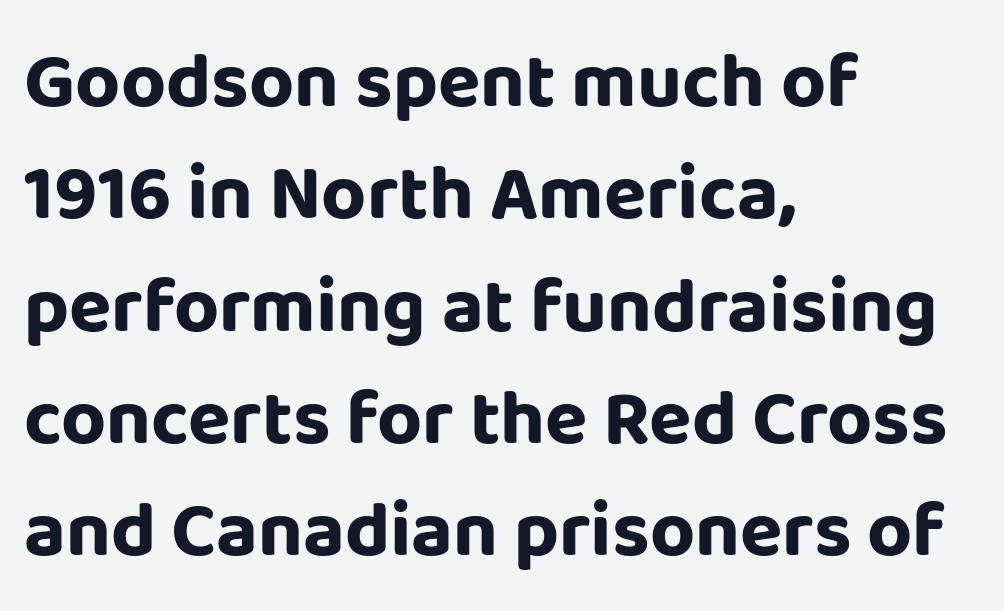
The image shows 78 px bold sans-serif type, upright; set left-aligned, normal line spacing (1.44x), normal letter spacing, not underlined; low stroke contrast and a large x-height.
